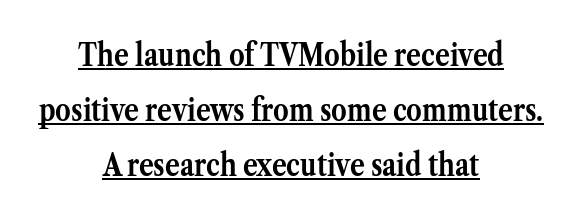
Note the varied advance widths — an 'i' is clearly narrower than an 'm'. Designer's note — italics off, roman on. Small tapered or slab feet sit at the stroke ends, so this counts as serif. Honestly, the letter spacing is just normal — you wouldn't notice it. A continuous stroke trails under the words, as in a hyperlink.
